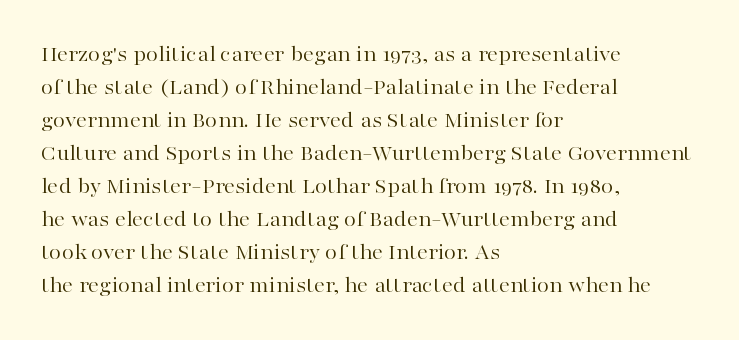
The image shows 22 px text type, upright; set left-aligned, normal line spacing (1.5x), normal letter spacing, not underlined.
